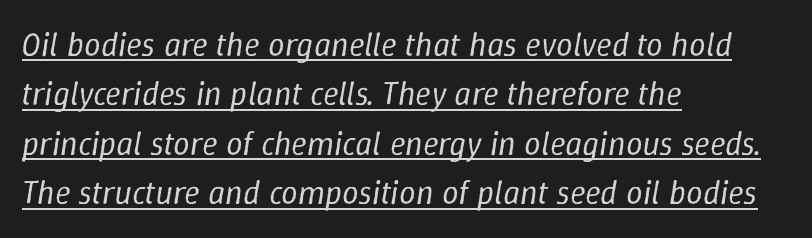
Q: Is the text bold? A: No.
Q: Is the text italic (slanted)? A: Yes, it leans right by about 9 degrees.
Q: Is the text underlined? A: Yes.
Q: How is the paragraph aligned? A: Left-aligned.
Q: Is the spacing between letters normal or unusually wide? A: Normal.
Q: Is the spacing between lines tight, normal or loose? A: Normal.
Q: Width (condensed, normal, or wide)? A: Normal.
Q: Stroke contrast? A: Low.
Q: x-height? A: Medium.
Q: Monospaced? A: No.
